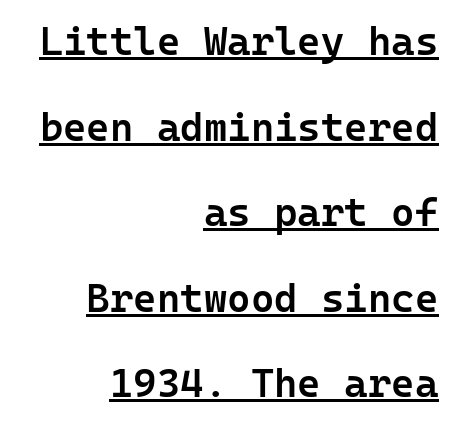
The image shows 40 px semibold sans-serif type, upright; set right-aligned, loose line spacing (2.14x), normal letter spacing, underlined; low stroke contrast and a medium x-height.
